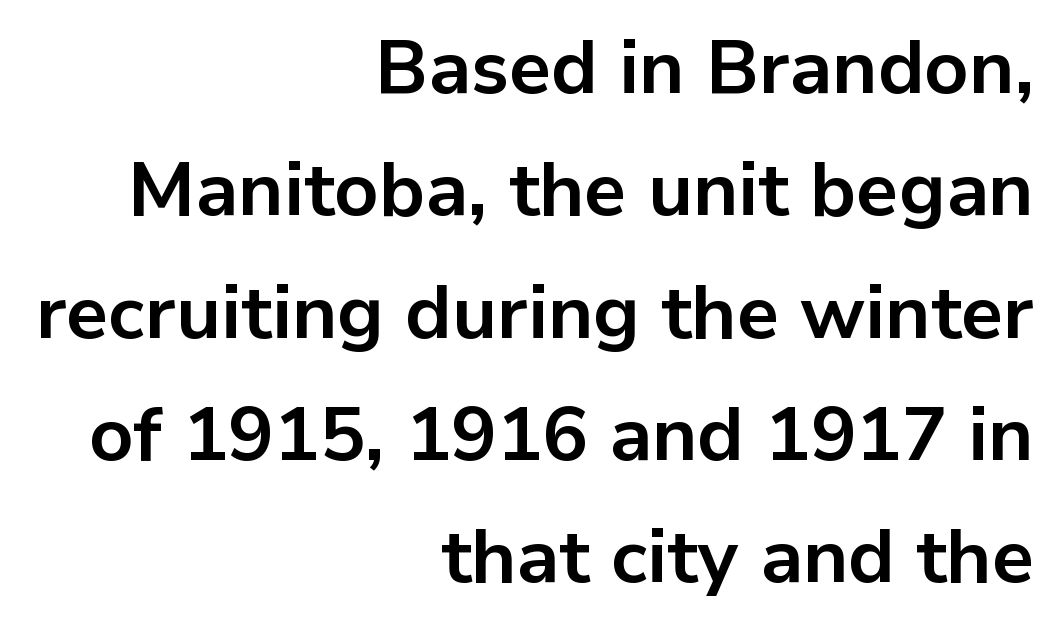
The image shows 76 px bold sans-serif type, upright; set right-aligned, normal line spacing (1.61x), normal letter spacing, not underlined; low stroke contrast and a medium x-height.
